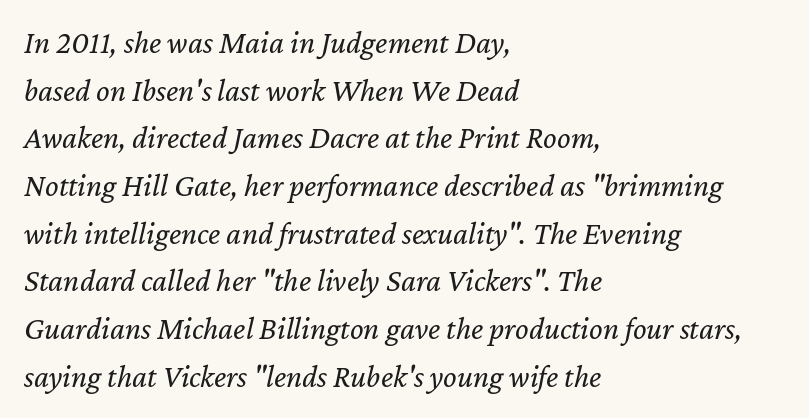
The image shows 32 px regular-weight type, italic (leaning right); set left-aligned, normal line spacing (1.49x), normal letter spacing, not underlined; low stroke contrast and a medium x-height.
